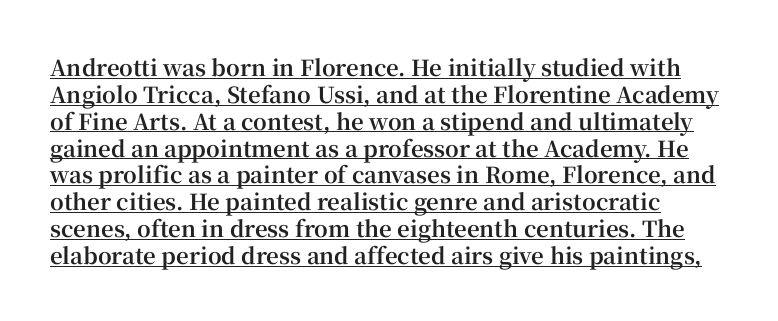
There is no visible air inserted between adjacent glyphs. A baseline rule has been typeset under these characters. Posture: upright roman. A dark, heavy texture on the line: the type is bold.
